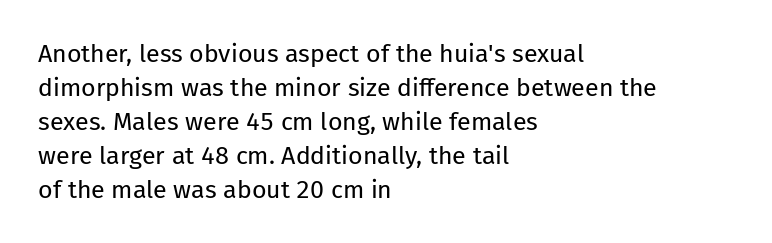
The image shows 25 px text type, upright; set left-aligned, normal line spacing (1.36x), normal letter spacing, not underlined.
